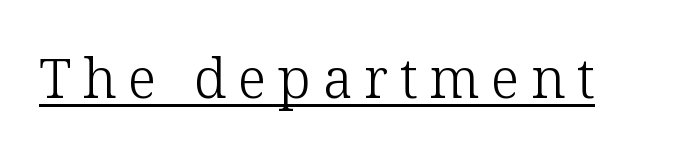
{"serif": "yes", "italic": "no", "bold": "no", "weight": "light", "width": "normal", "stroke_contrast": "low", "x_height": "medium", "monospaced": "no", "underline": "yes", "letter_spacing": "wide", "letter_spacing_em": 0.21, "glyph_px": 55}
